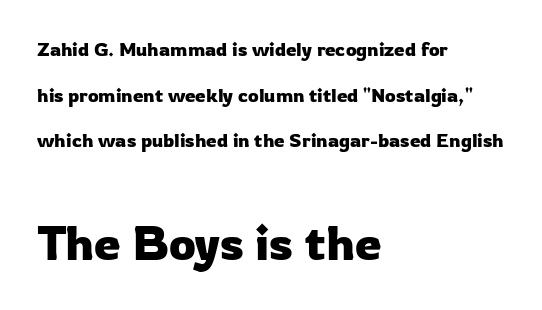
The image shows 48 px sans-serif type, upright; set left-aligned, loose line spacing (2.4x), normal letter spacing, not underlined; the second (bottom) block is 2.53x larger; low stroke contrast and a medium x-height.
